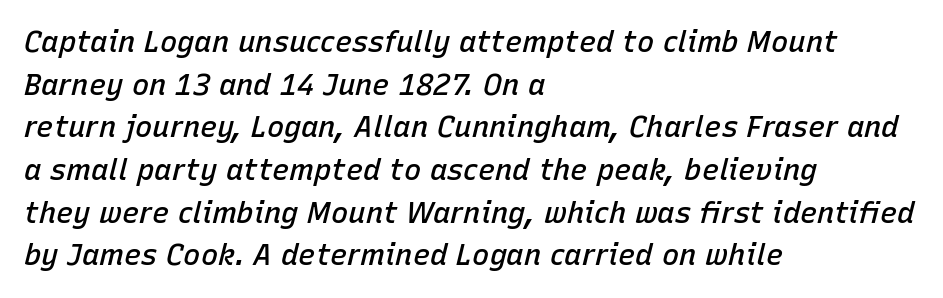
The compositor pushed each line to the left boundary. Character widths vary here, with narrow letters taking less room than wide ones. A somewhat darkened texture: the type is semibold rather than bold. These lines keep a tight, regular rhythm from letter to letter.
